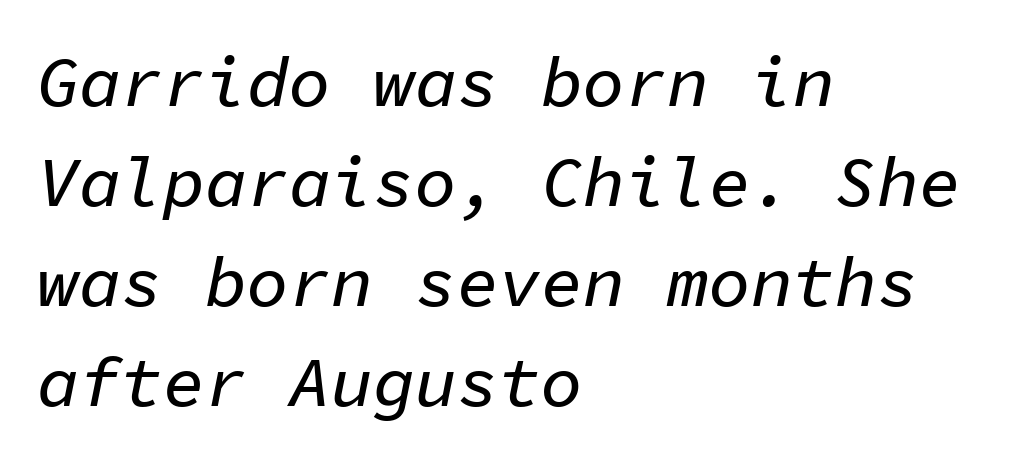
Q: Is the text italic (slanted)? A: Yes, it leans right by about 11 degrees.
Q: Is the text underlined? A: No.
Q: How is the paragraph aligned? A: Left-aligned.
Q: Is the spacing between letters normal or unusually wide? A: Normal.
Q: Is the spacing between lines tight, normal or loose? A: Normal.
Q: Width (condensed, normal, or wide)? A: Normal.
Q: Stroke contrast? A: Low.
Q: x-height? A: Medium.
Q: Monospaced? A: Yes.
